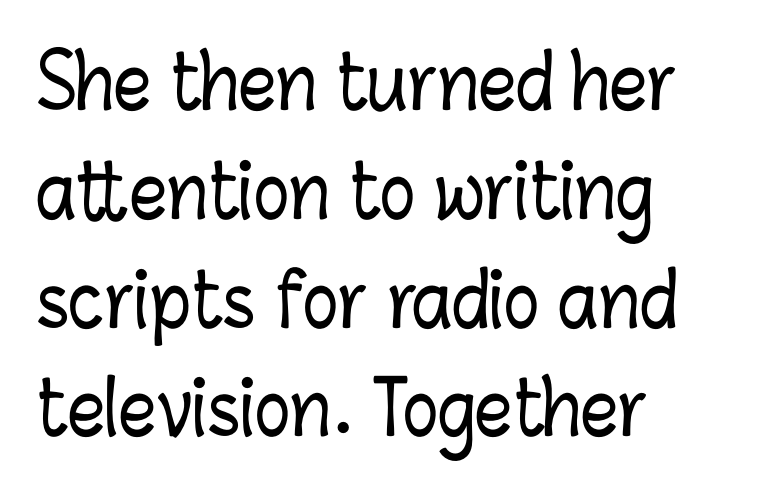
The image shows 74 px condensed type, upright; set left-aligned, normal line spacing (1.47x), normal letter spacing, not underlined; low stroke contrast and a medium x-height.
